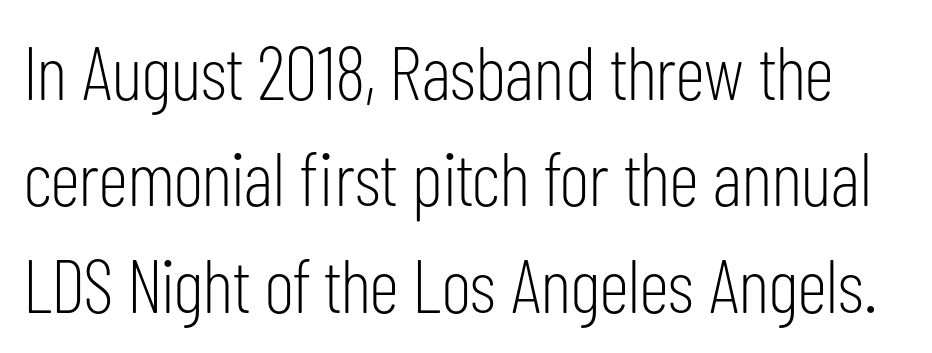
{"serif": "no", "italic": "no", "bold": "no", "weight": "light", "width": "condensed", "stroke_contrast": "low", "x_height": "medium", "monospaced": "no", "underline": "no", "line_spacing": "normal", "line_spacing_ratio": 1.4, "letter_spacing": "normal", "letter_spacing_em": 0.0, "glyph_px": 76}
